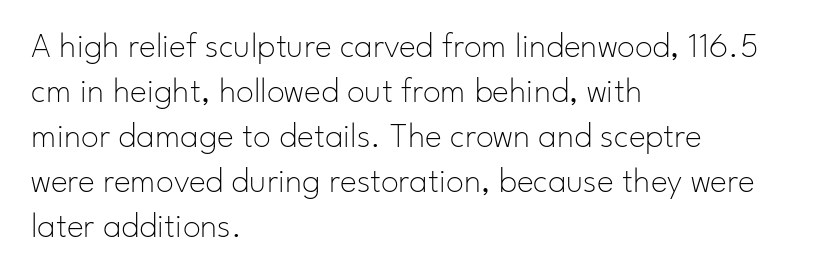
The image shows 36 px thin sans-serif type, upright; set left-aligned, normal line spacing (1.25x), normal letter spacing, not underlined; low stroke contrast and a small x-height.
